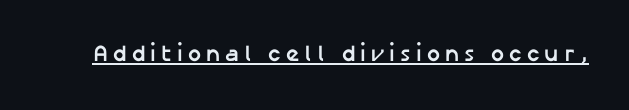
Strokes here are thick enough to call this a true bold. Letter spacing: wide. The specimen includes a rule beneath the text block's lines. A roman cut, with each character standing at attention.
